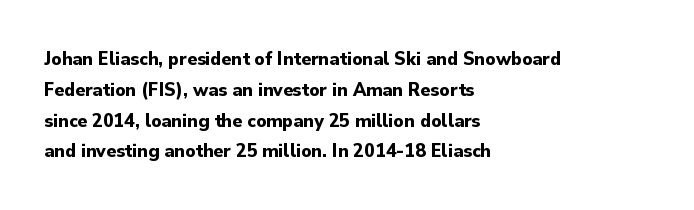
Q: Is the text bold? A: Yes.
Q: Is the text italic (slanted)? A: No, it is upright.
Q: Is the text underlined? A: No.
Q: How is the paragraph aligned? A: Left-aligned.
Q: Is the spacing between letters normal or unusually wide? A: Normal.
Q: Is the spacing between lines tight, normal or loose? A: Normal.
